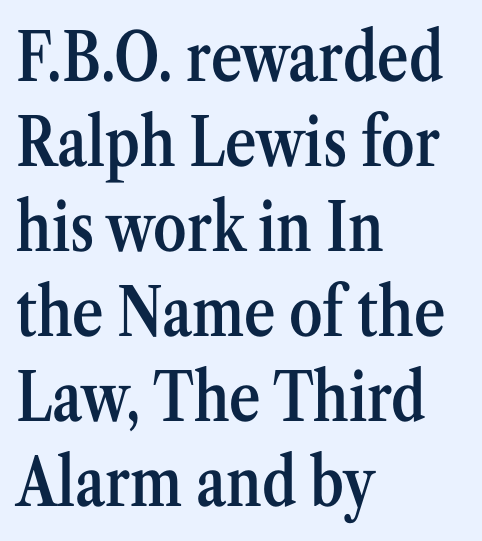
{"serif": "yes", "italic": "no", "bold": "semi", "weight": "semibold", "width": "condensed", "stroke_contrast": "medium", "x_height": "medium", "monospaced": "no", "underline": "no", "align": "left", "line_spacing": "normal", "line_spacing_ratio": 1.27, "letter_spacing": "normal", "letter_spacing_em": 0.0, "glyph_px": 67}
